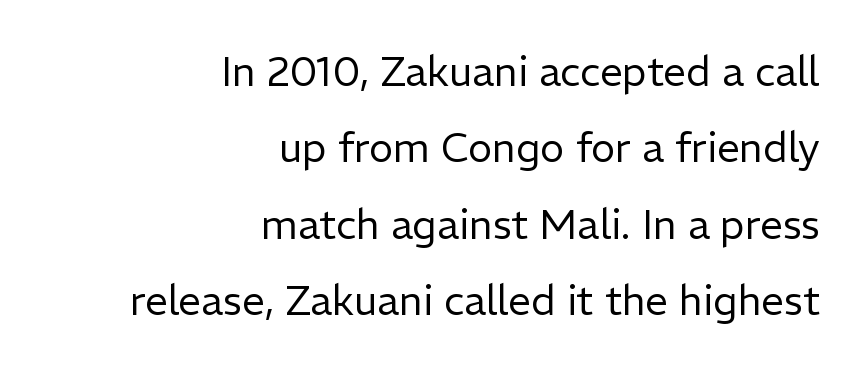
{"serif": "no", "italic": "no", "bold": "no", "weight": "regular", "width": "normal", "stroke_contrast": "low", "x_height": "medium", "monospaced": "no", "underline": "no", "align": "right", "line_spacing_ratio": 1.86, "letter_spacing": "normal", "letter_spacing_em": 0.0, "glyph_px": 41}
